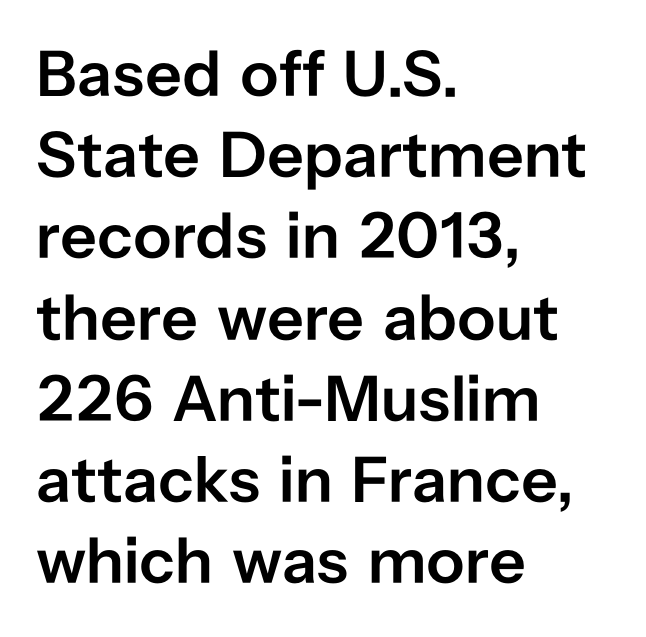
Q: Is the text bold? A: Semi-bold.
Q: Is the text italic (slanted)? A: No, it is upright.
Q: Is the typeface a serif or a sans-serif typeface? A: Sans-serif.
Q: Is the text underlined? A: No.
Q: How is the paragraph aligned? A: Left-aligned.
Q: Is the spacing between letters normal or unusually wide? A: Normal.
Q: Is the spacing between lines tight, normal or loose? A: Normal.
Q: Width (condensed, normal, or wide)? A: Normal.
Q: Stroke contrast? A: Low.
Q: x-height? A: Medium.
Q: Monospaced? A: No.
